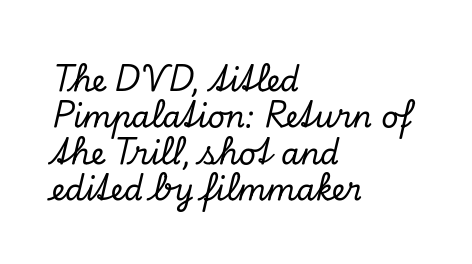
Would a proofreader flag this as italicized? Yes. Compared with typical body copy, the letter spacing here is the same. Small tapered or slab feet sit at the stroke ends, so this counts as serif. Reading down the block, your eye returns to a fixed left position each line. The string is rendered with underlining switched off.
